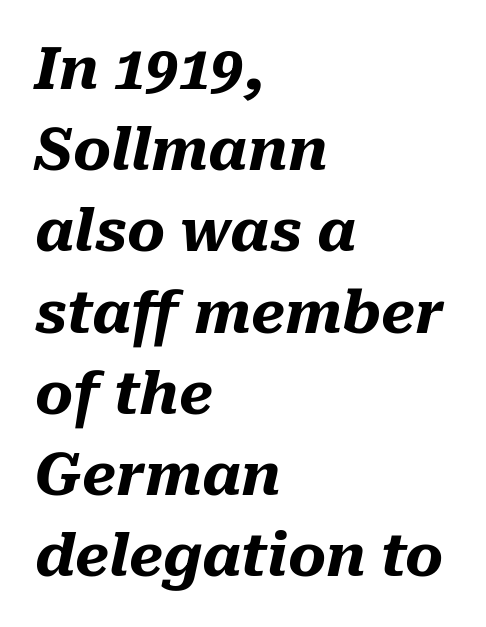
Q: Is the text bold? A: Yes.
Q: Is the text italic (slanted)? A: Yes, it leans right by about 10 degrees.
Q: Is the text underlined? A: No.
Q: How is the paragraph aligned? A: Left-aligned.
Q: Is the spacing between letters normal or unusually wide? A: Normal.
Q: Is the spacing between lines tight, normal or loose? A: Normal.
Q: Width (condensed, normal, or wide)? A: Normal.
Q: Stroke contrast? A: Medium.
Q: x-height? A: Medium.
Q: Monospaced? A: No.
